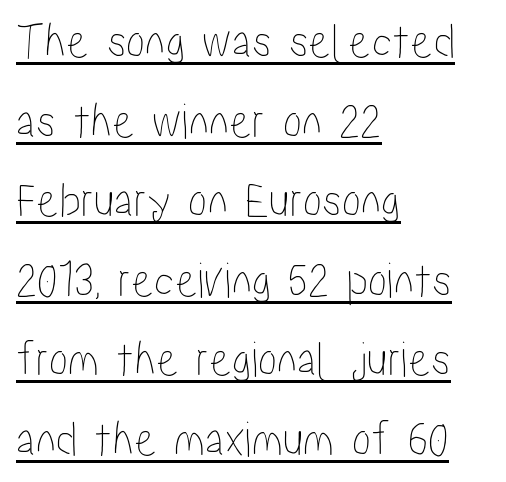
Q: Is the text italic (slanted)? A: No, it is upright.
Q: Is the text underlined? A: Yes.
Q: How is the paragraph aligned? A: Left-aligned.
Q: Is the spacing between letters normal or unusually wide? A: Normal.
Q: Is the spacing between lines tight, normal or loose? A: Normal.
Q: Width (condensed, normal, or wide)? A: Condensed.
Q: Stroke contrast? A: Low.
Q: x-height? A: Medium.
Q: Monospaced? A: No.
